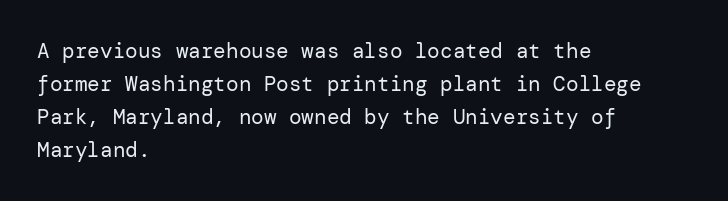
No italicization has been applied; the sample stays upright. This rendering features lettering with no underline. Summary of weight: not heavy and not bold. The typesetter chose a ragged-right arrangement here. The vertical gap from one line to the next is medium.
